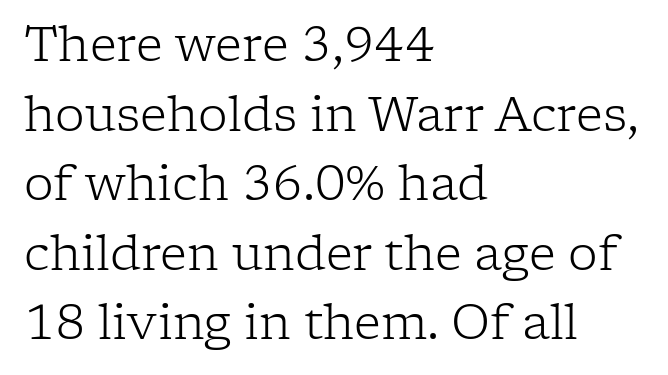
{"serif": "yes", "italic": "no", "bold": "no", "weight": "light", "width": "normal", "stroke_contrast": "low", "x_height": "medium", "monospaced": "no", "underline": "no", "align": "left", "line_spacing": "normal", "line_spacing_ratio": 1.48, "letter_spacing": "normal", "letter_spacing_em": 0.0, "glyph_px": 47}
